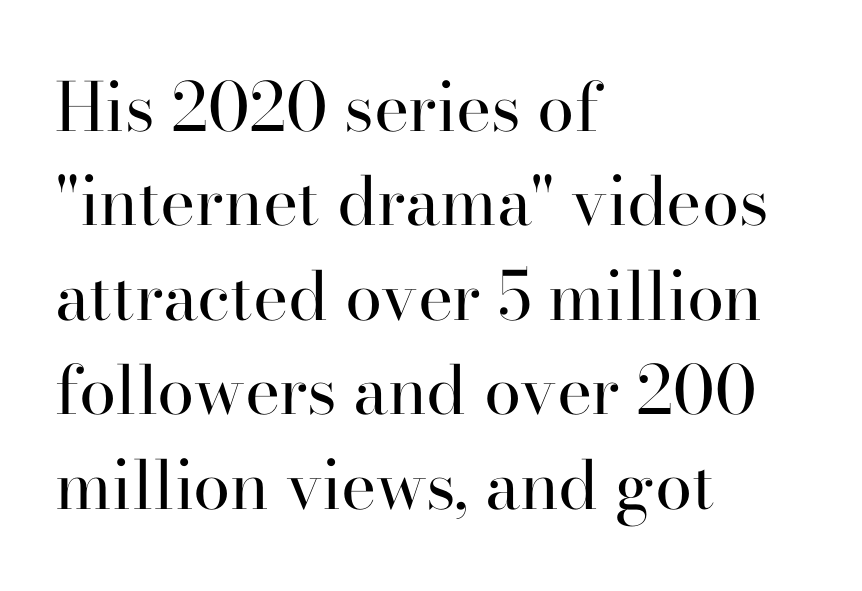
Q: Is the text bold? A: No.
Q: Is the text italic (slanted)? A: No, it is upright.
Q: Is the typeface a serif or a sans-serif typeface? A: Serif.
Q: Is the text underlined? A: No.
Q: How is the paragraph aligned? A: Left-aligned.
Q: Is the spacing between letters normal or unusually wide? A: Normal.
Q: Is the spacing between lines tight, normal or loose? A: Normal.
Q: Width (condensed, normal, or wide)? A: Normal.
Q: Stroke contrast? A: High.
Q: x-height? A: Small.
Q: Monospaced? A: No.
